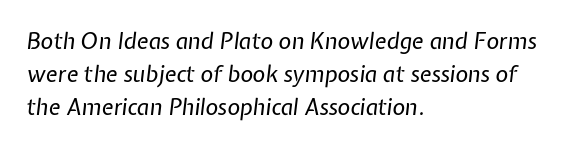
Observe the ordinary spacing: letters are neighbours, not strangers. Type without underlining. Quick note: interline space is typical. The setting favours the left margin, as ordinary paragraphs usually do. The cut favours lightness, reaching ordinary text weight at its darkest. When letters slant like this, we call the style italic.
